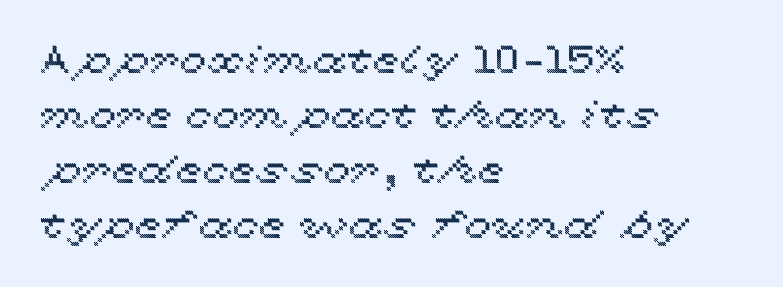
Q: Is the text italic (slanted)? A: Yes.
Q: Is the text underlined? A: No.
Q: How is the paragraph aligned? A: Left-aligned.
Q: Is the spacing between letters normal or unusually wide? A: Normal.
Q: Is the spacing between lines tight, normal or loose? A: Normal.
Q: Width (condensed, normal, or wide)? A: Wide.
Q: x-height? A: Medium.
Q: Monospaced? A: No.
